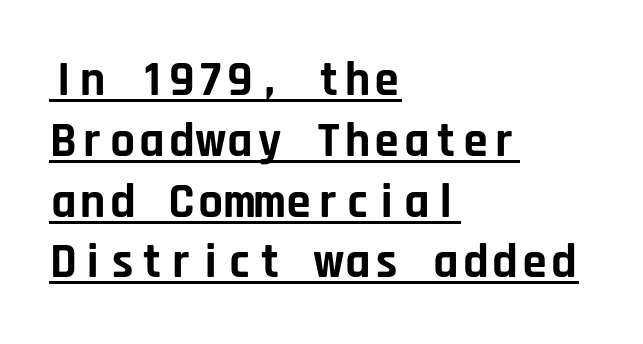
The image shows 49 px bold sans-serif type, upright, monospaced; set left-aligned, line spacing 1.24x, normal letter spacing, underlined; low stroke contrast and a large x-height.
